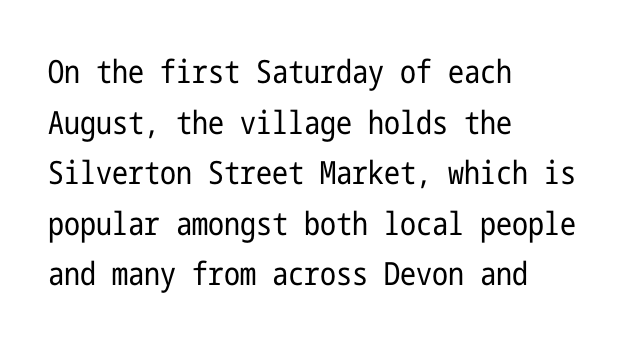
Q: Is the text bold? A: No.
Q: Is the text italic (slanted)? A: No, it is upright.
Q: Is the typeface a serif or a sans-serif typeface? A: Sans-serif.
Q: Is the text underlined? A: No.
Q: How is the paragraph aligned? A: Left-aligned.
Q: Is the spacing between letters normal or unusually wide? A: Normal.
Q: Is the spacing between lines tight, normal or loose? A: Normal.
Q: Width (condensed, normal, or wide)? A: Condensed.
Q: Stroke contrast? A: Low.
Q: x-height? A: Medium.
